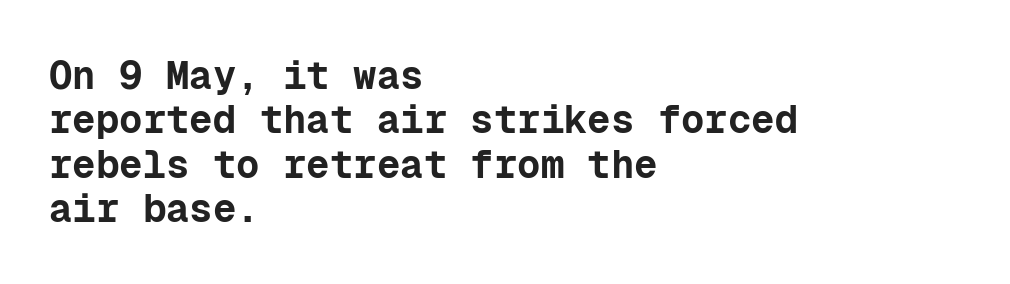
The passage shown stacks its lines with hardly any gap. Fixed-width glyphs throughout — classic coding-font behaviour. Examine the stroke ends and you'll find no serifs. Posture: vertical. The rag falls on the right side of this text block.
